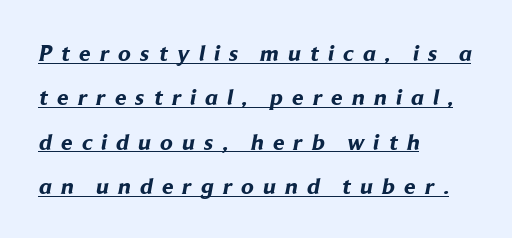
{"bold": "yes", "underline": "yes", "align": "left", "line_spacing": "loose", "line_spacing_ratio": 1.93, "letter_spacing": "wide", "letter_spacing_em": 0.4, "glyph_px": 23}
